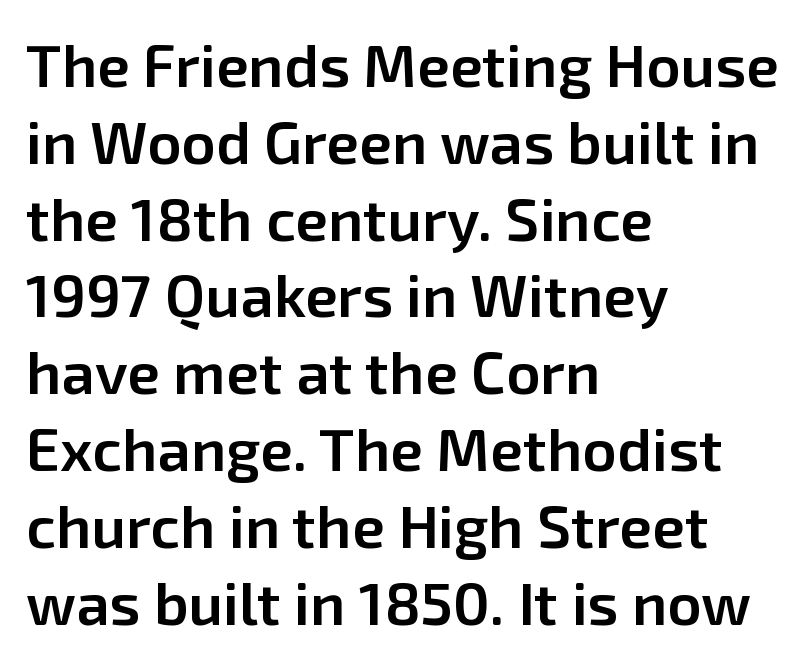
Is this a sans? Yes — the strokes have no serifs. These lines carry some extra weight — a demibold, not a full bold. Plain, unruled lines of type. You could not count columns in this text — the font is proportionally spaced. The line texture is even and compact thanks to regular tracking.
